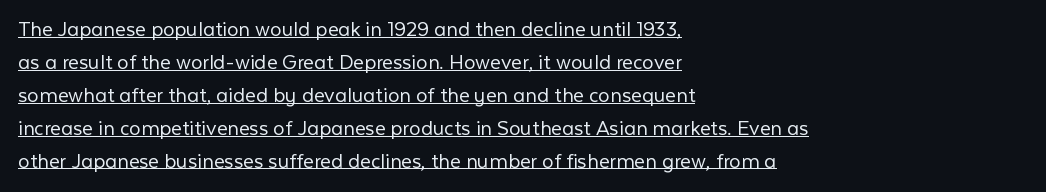
Q: Is the text bold? A: No.
Q: Is the text italic (slanted)? A: No, it is upright.
Q: Is the text underlined? A: Yes.
Q: How is the paragraph aligned? A: Left-aligned.
Q: Is the spacing between letters normal or unusually wide? A: Normal.
Q: Is the spacing between lines tight, normal or loose? A: Normal.
